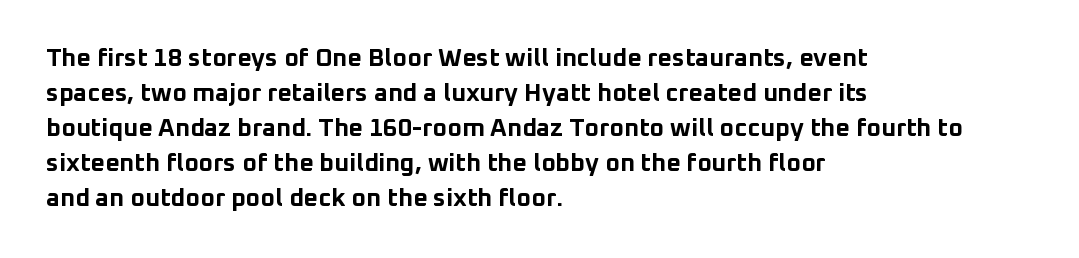
The image shows 25 px bold type, upright; set left-aligned, normal line spacing (1.4x), normal letter spacing, not underlined.
